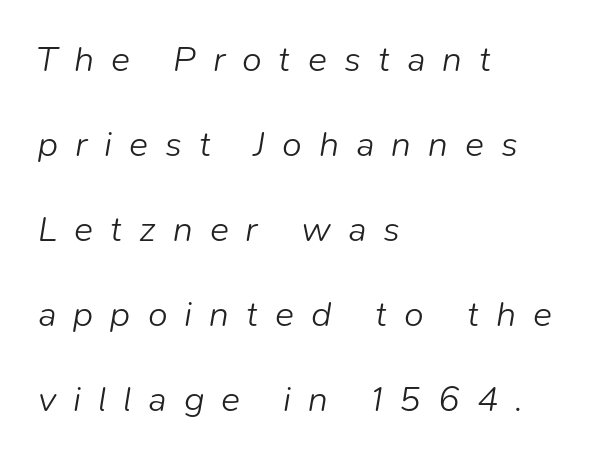
The image shows 36 px light type, italic (leaning right); set left-aligned, loose line spacing (2.36x), unusually wide letter spacing (+0.47 em), not underlined; low stroke contrast and a medium x-height.
